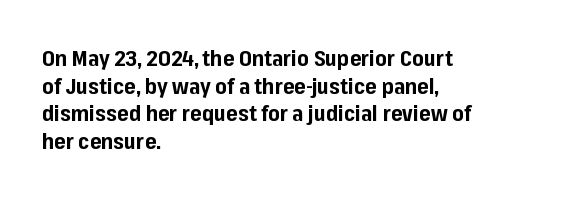
These words are printed bold, with thick strokes throughout. The string is rendered with underlining switched off. What's the leading like? Ordinary, nothing unusual. Tracking value appears to be zero — textbook default spacing. This rendering uses left alignment, leaving the right contour irregular. Every stem runs plumb, perpendicular to the baseline.
